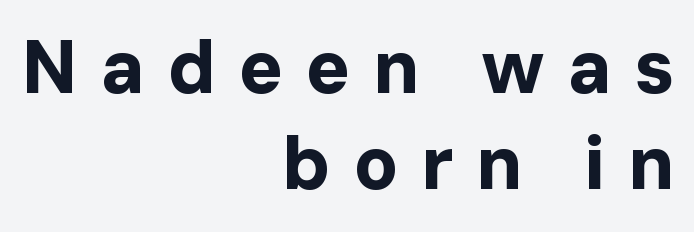
Looks like regular typesetting: each glyph gets only the width it needs. Summary of weight: heavy, a full bold. Each line ends at the same right margin while the left side varies. The words here are not underlined. This block has exactly the height ordinary leading produces. The letters stand straight up with perfectly vertical stems.
